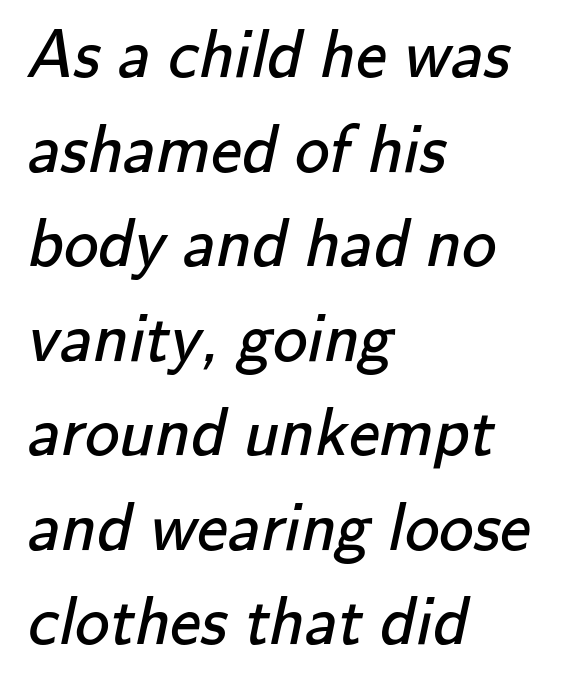
The image shows 69 px regular-weight sans-serif type; set left-aligned, normal line spacing (1.37x), normal letter spacing, not underlined; low stroke contrast and a small x-height.
